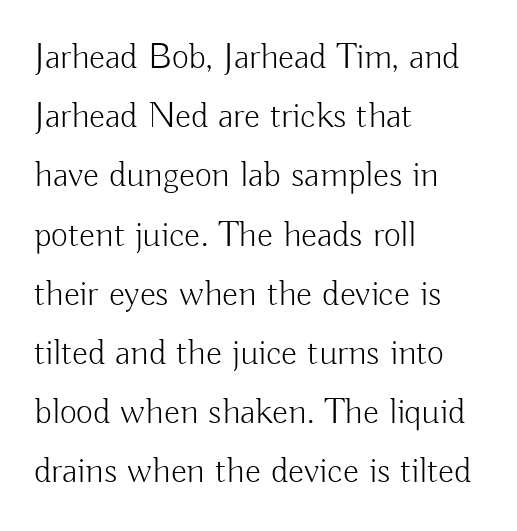
The image shows 37 px light sans-serif type, upright; set left-aligned, normal line spacing (1.6x), normal letter spacing, not underlined; low stroke contrast and a small x-height.
